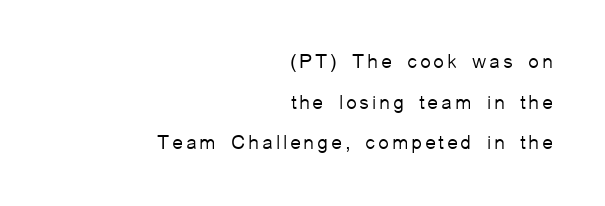
Q: Is the text bold? A: No.
Q: Is the text italic (slanted)? A: No, it is upright.
Q: Is the text underlined? A: No.
Q: How is the paragraph aligned? A: Right-aligned.
Q: Is the spacing between lines tight, normal or loose? A: Loose.
